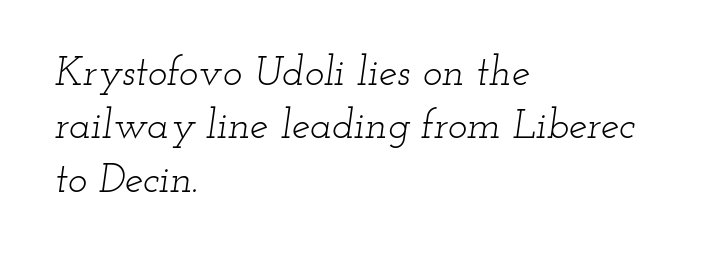
{"serif": "yes", "italic": "yes", "lean": "right", "slant_degrees": 12, "bold": "no", "weight": "light", "width": "wide", "stroke_contrast": "low", "x_height": "small", "monospaced": "no", "underline": "no", "align": "left", "line_spacing": "normal", "line_spacing_ratio": 1.3, "letter_spacing": "normal", "letter_spacing_em": 0.0, "glyph_px": 41}
